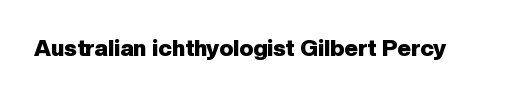
The image shows 23 px bold type, upright; set normal letter spacing, not underlined.
